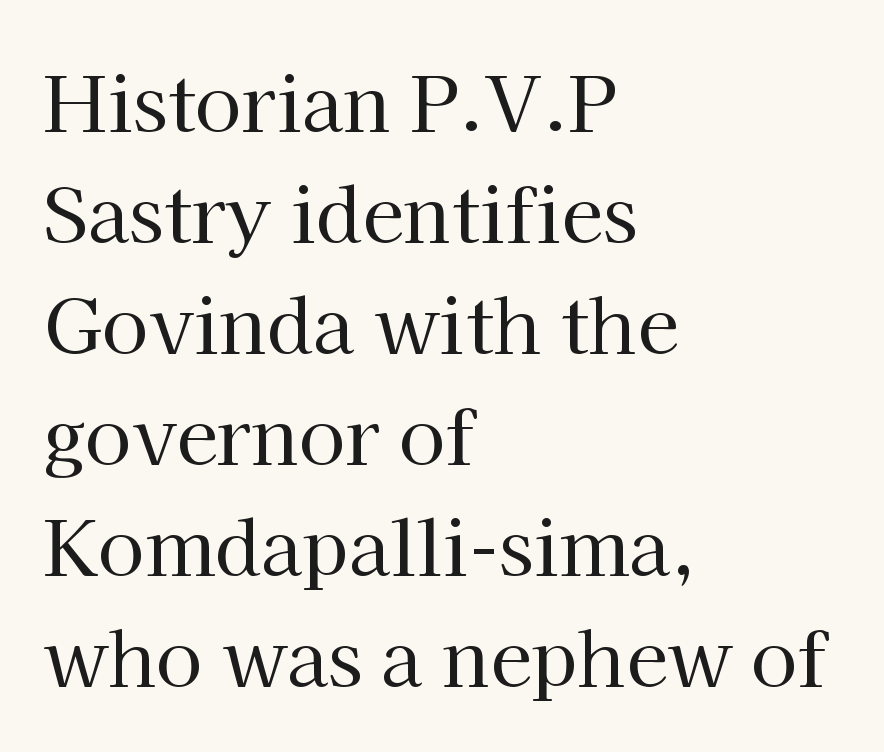
Q: Is the text bold? A: No.
Q: Is the text italic (slanted)? A: No, it is upright.
Q: Is the typeface a serif or a sans-serif typeface? A: Serif.
Q: Is the text underlined? A: No.
Q: How is the paragraph aligned? A: Left-aligned.
Q: Is the spacing between letters normal or unusually wide? A: Normal.
Q: Is the spacing between lines tight, normal or loose? A: Normal.
Q: Width (condensed, normal, or wide)? A: Normal.
Q: Stroke contrast? A: High.
Q: x-height? A: Medium.
Q: Monospaced? A: No.
